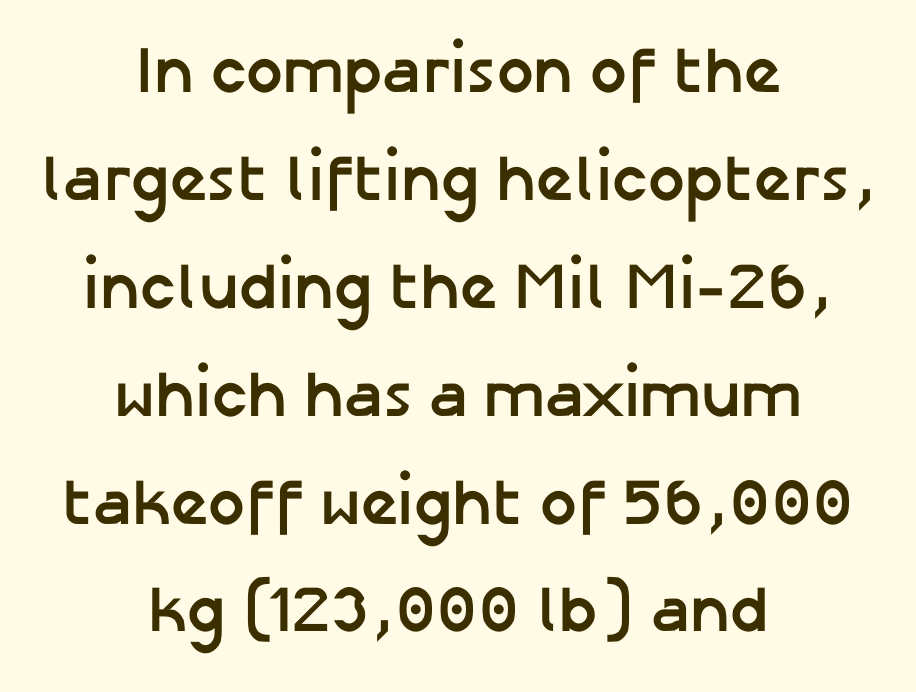
Q: Is the text bold? A: Yes.
Q: Is the text italic (slanted)? A: No, it is upright.
Q: Is the typeface a serif or a sans-serif typeface? A: Sans-serif.
Q: Is the text underlined? A: No.
Q: How is the paragraph aligned? A: Centered.
Q: Is the spacing between letters normal or unusually wide? A: Normal.
Q: Is the spacing between lines tight, normal or loose? A: Normal.
Q: Width (condensed, normal, or wide)? A: Normal.
Q: Stroke contrast? A: Low.
Q: x-height? A: Medium.
Q: Monospaced? A: No.
